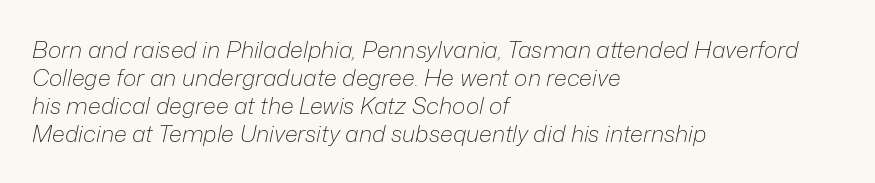
The image shows 23 px text type, italic (leaning right); set left-aligned, line spacing 1.22x, normal letter spacing, not underlined.
